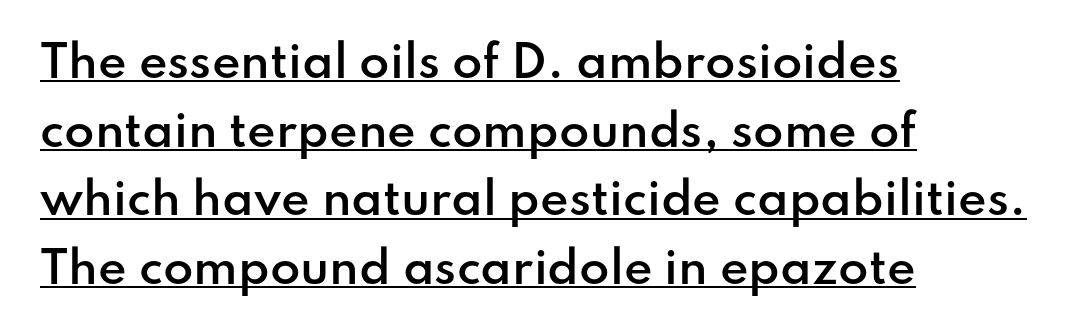
Think of a printed novel: that variable character pitch is what you see here. The line texture is even and compact thanks to regular tracking. A somewhat darkened texture: the type is semibold rather than bold. Looks like someone drew a line under every word here. Does the leading feel generous? No, just average. Nope, no serifs anywhere on these letters.
